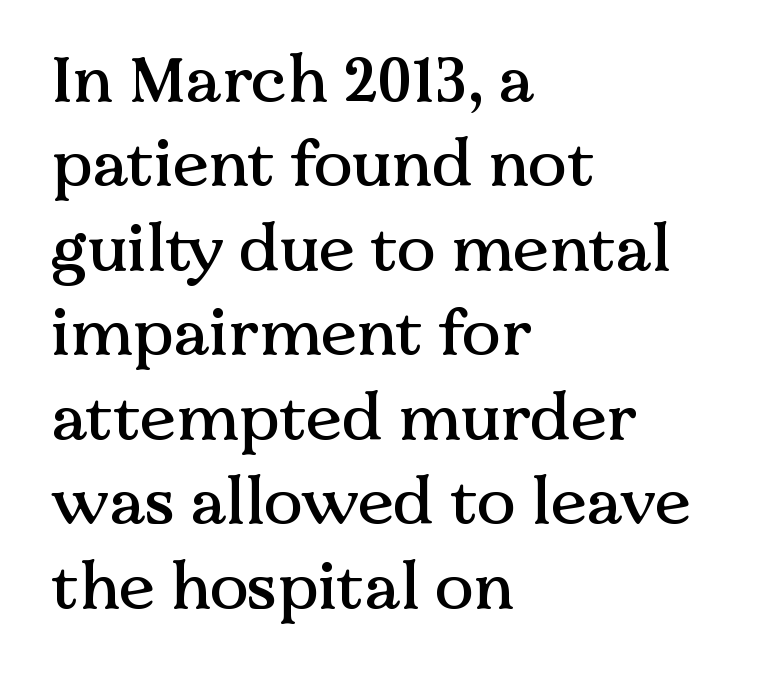
Q: Is the text italic (slanted)? A: No, it is upright.
Q: Is the typeface a serif or a sans-serif typeface? A: Serif.
Q: Is the text underlined? A: No.
Q: How is the paragraph aligned? A: Left-aligned.
Q: Is the spacing between letters normal or unusually wide? A: Normal.
Q: Is the spacing between lines tight, normal or loose? A: Normal.
Q: Width (condensed, normal, or wide)? A: Normal.
Q: Stroke contrast? A: Medium.
Q: x-height? A: Medium.
Q: Monospaced? A: No.
